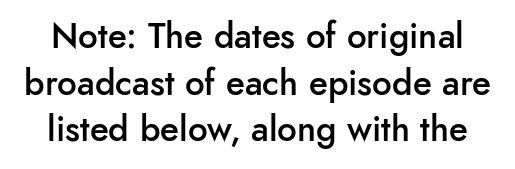
Q: Is the text bold? A: Semi-bold.
Q: Is the text italic (slanted)? A: No, it is upright.
Q: Is the typeface a serif or a sans-serif typeface? A: Sans-serif.
Q: Is the text underlined? A: No.
Q: Is the spacing between letters normal or unusually wide? A: Normal.
Q: Is the spacing between lines tight, normal or loose? A: Normal.
Q: Width (condensed, normal, or wide)? A: Normal.
Q: Stroke contrast? A: Low.
Q: x-height? A: Small.
Q: Monospaced? A: No.
